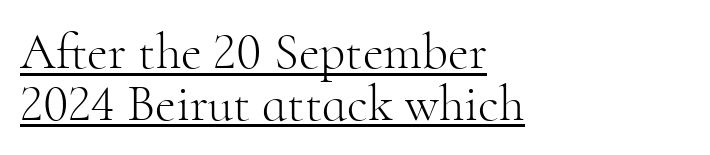
{"serif": "yes", "italic": "no", "bold": "no", "weight": "light", "width": "normal", "stroke_contrast": "high", "x_height": "small", "monospaced": "no", "underline": "yes", "align": "left", "line_spacing": "tight", "line_spacing_ratio": 1.01, "letter_spacing": "normal", "letter_spacing_em": 0.0, "glyph_px": 51}
